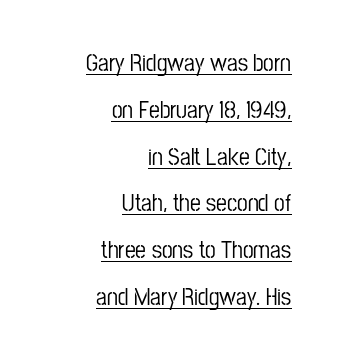
The image shows 24 px text type, upright; set right-aligned, loose line spacing (1.95x), normal letter spacing, underlined.
